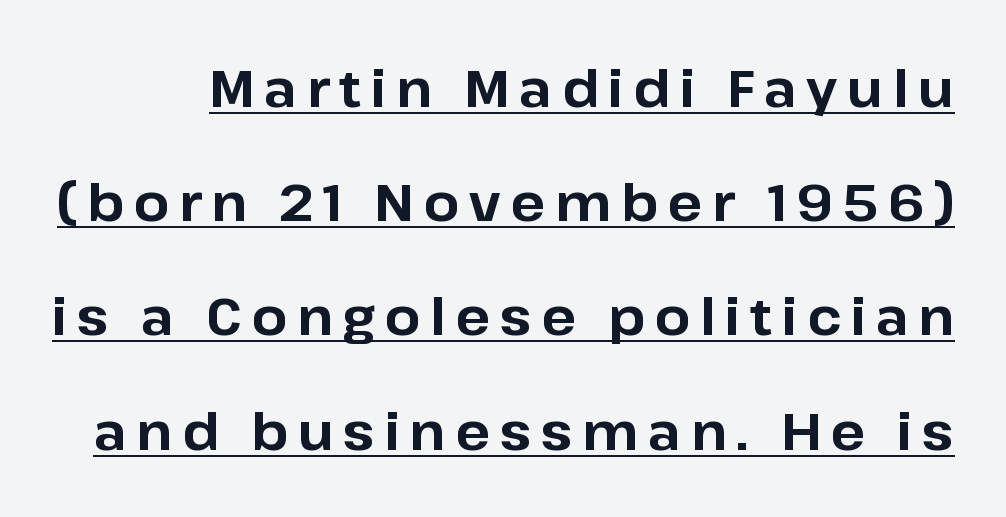
{"serif": "no", "italic": "no", "bold": "yes", "weight": "bold", "width": "normal", "stroke_contrast": "low", "x_height": "medium", "monospaced": "no", "underline": "yes", "line_spacing": "loose", "line_spacing_ratio": 2.24, "glyph_px": 51}
